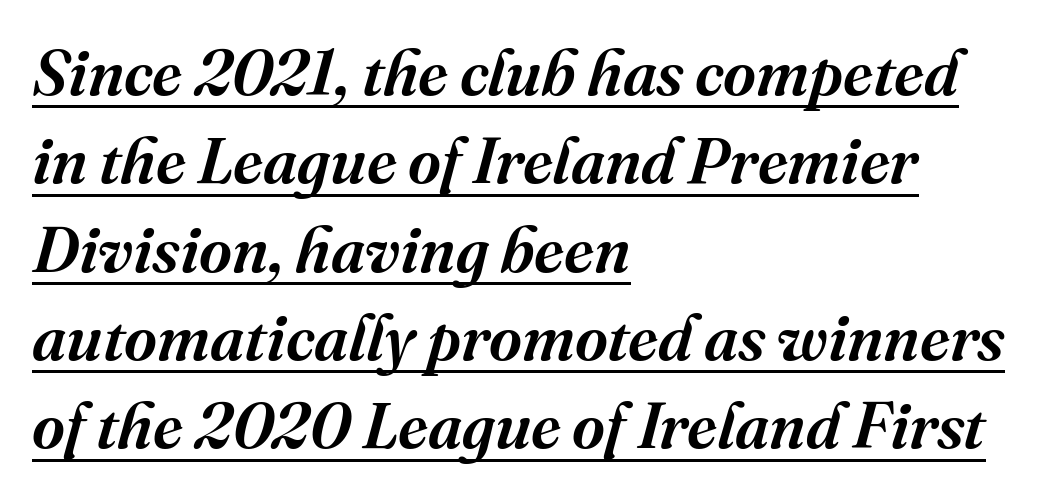
The typesetter chose a ragged-right arrangement here. The type is set solid horizontally, with unmodified tracking. Notice how a bar underscores the lettering throughout. These lines are rendered in a variable-pitch font.
